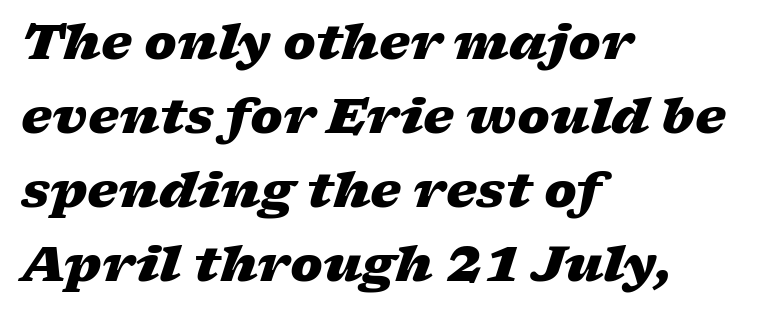
{"italic": "yes", "lean": "right", "slant_degrees": 17, "bold": "yes", "weight": "heavy", "width": "wide", "stroke_contrast": "low", "x_height": "medium", "monospaced": "no", "underline": "no", "align": "left", "line_spacing": "normal", "line_spacing_ratio": 1.51, "letter_spacing": "normal", "letter_spacing_em": 0.0, "glyph_px": 49}
